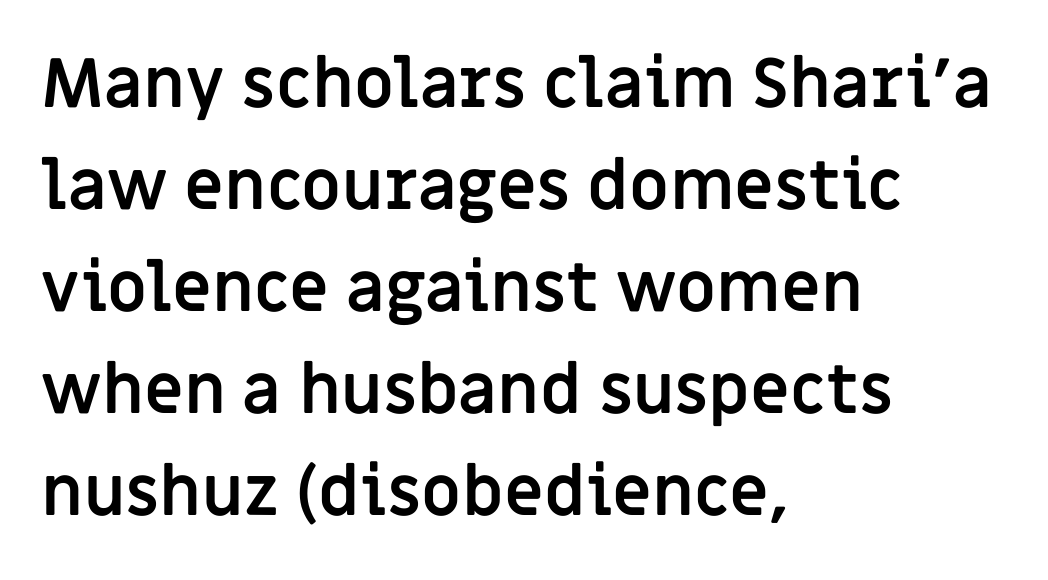
{"serif": "no", "italic": "no", "bold": "yes", "weight": "semibold", "width": "normal", "stroke_contrast": "low", "x_height": "large", "monospaced": "no", "underline": "no", "align": "left", "line_spacing": "normal", "line_spacing_ratio": 1.5, "letter_spacing": "normal", "letter_spacing_em": 0.0, "glyph_px": 68}
